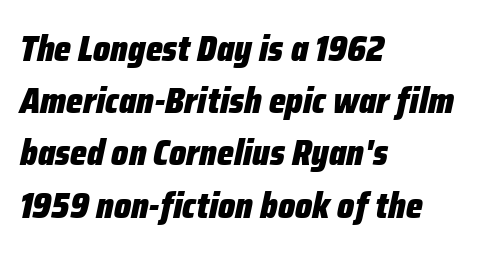
Underlining? Definitely not there. Spacing between characters is what you'd get straight out of the box. The passage shown is typed in a proportional face where columns would drift. Emphasis by weight is at full strength: bold. Does the lettering tilt? It does — this is italic.
